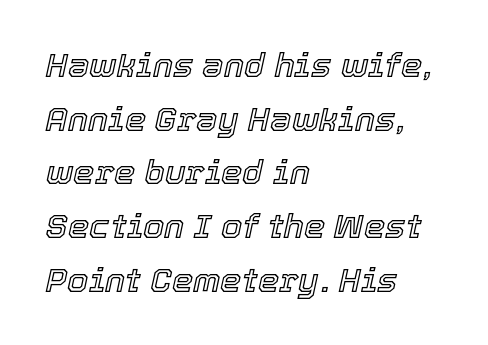
{"italic": "yes", "lean": "right", "slant_degrees": 12, "width": "normal", "x_height": "medium", "monospaced": "no", "underline": "no", "align": "left", "line_spacing": "normal", "line_spacing_ratio": 1.58, "letter_spacing": "normal", "letter_spacing_em": 0.0, "glyph_px": 34}
